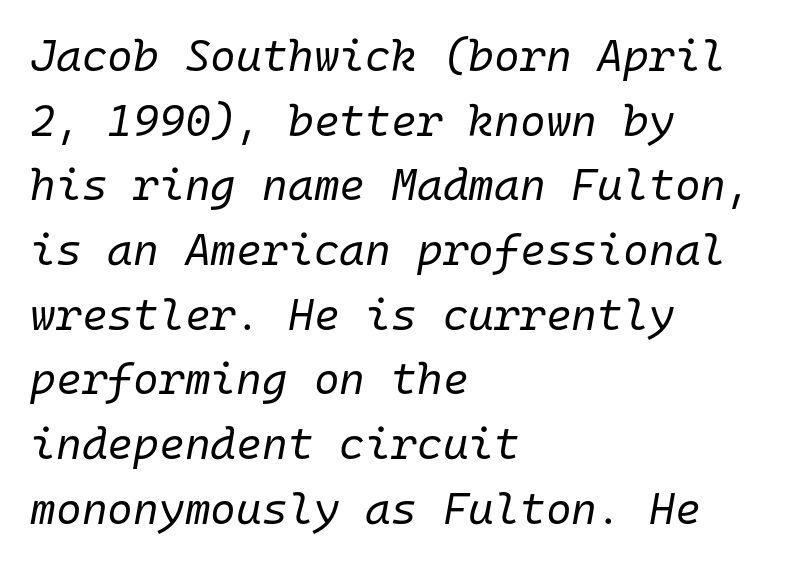
{"italic": "yes", "lean": "right", "slant_degrees": 10, "bold": "no", "weight": "regular", "width": "normal", "stroke_contrast": "low", "x_height": "medium", "monospaced": "yes", "underline": "no", "align": "left", "line_spacing": "normal", "line_spacing_ratio": 1.47, "letter_spacing": "normal", "letter_spacing_em": 0.0, "glyph_px": 44}
